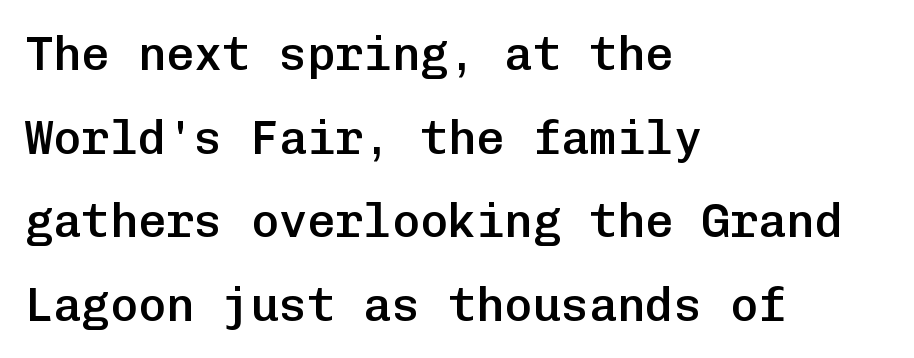
Here the glyphs are tracked normally, forming tight word shapes. Italic: no, the glyphs are upright roman. Underlining? Definitely not there. How heavy is the stroke? Medium-heavy — a semibold, shy of bold. Are there feet on the stems? There aren't — it's a sans.
